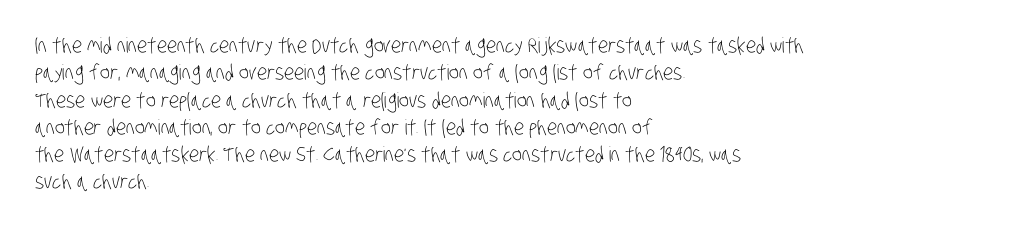
{"bold": "no", "underline": "no", "align": "left", "line_spacing": "normal", "line_spacing_ratio": 1.3, "letter_spacing": "normal", "letter_spacing_em": 0.0, "glyph_px": 21}
